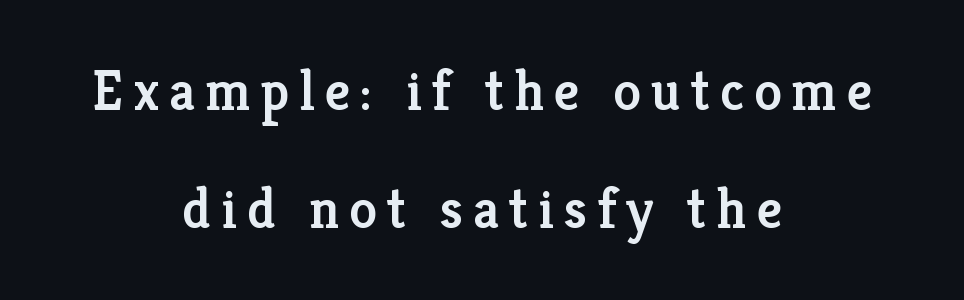
{"serif": "yes", "italic": "no", "bold": "semi", "weight": "semibold", "width": "normal", "stroke_contrast": "low", "x_height": "medium", "monospaced": "no", "underline": "no", "align": "center", "line_spacing": "loose", "line_spacing_ratio": 2.1, "glyph_px": 56}
